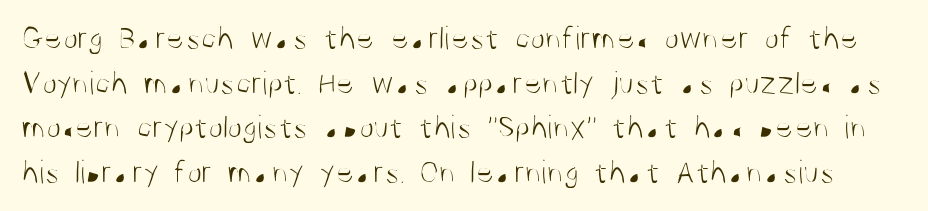
Q: Is the text bold? A: No.
Q: Is the text italic (slanted)? A: No, it is upright.
Q: Is the typeface a serif or a sans-serif typeface? A: Sans-serif.
Q: Is the text underlined? A: No.
Q: Is the spacing between letters normal or unusually wide? A: Normal.
Q: Is the spacing between lines tight, normal or loose? A: Normal.
Q: Width (condensed, normal, or wide)? A: Condensed.
Q: Stroke contrast? A: Medium.
Q: x-height? A: Large.
Q: Monospaced? A: No.
